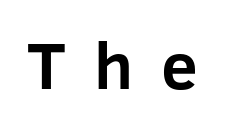
Weight: bold. The designer went with a sans here, leaving each stem footless. Is this a fixed-width face? No — the glyphs have proportional, varying widths. Type without underlining. Honestly, the letter spacing is so wide it's the main thing you notice. Every stem runs plumb, perpendicular to the baseline.
